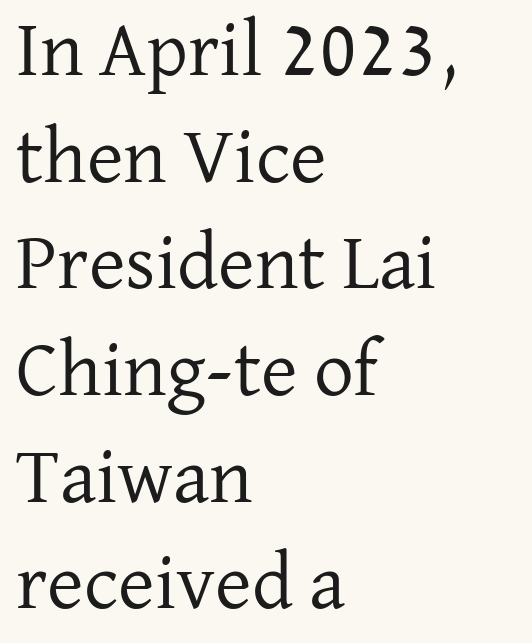
Q: Is the text bold? A: No.
Q: Is the text italic (slanted)? A: No, it is upright.
Q: Is the typeface a serif or a sans-serif typeface? A: Serif.
Q: Is the text underlined? A: No.
Q: How is the paragraph aligned? A: Left-aligned.
Q: Is the spacing between letters normal or unusually wide? A: Normal.
Q: Is the spacing between lines tight, normal or loose? A: Normal.
Q: Width (condensed, normal, or wide)? A: Normal.
Q: Stroke contrast? A: Low.
Q: x-height? A: Medium.
Q: Monospaced? A: No.
